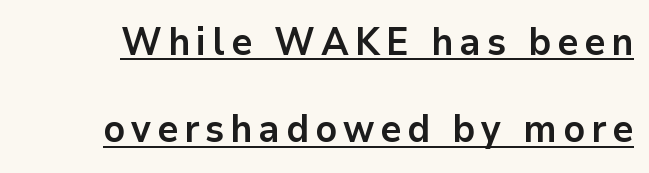
The image shows 38 px bold sans-serif type, upright; set loose line spacing (2.3x), underlined; low stroke contrast and a medium x-height.
